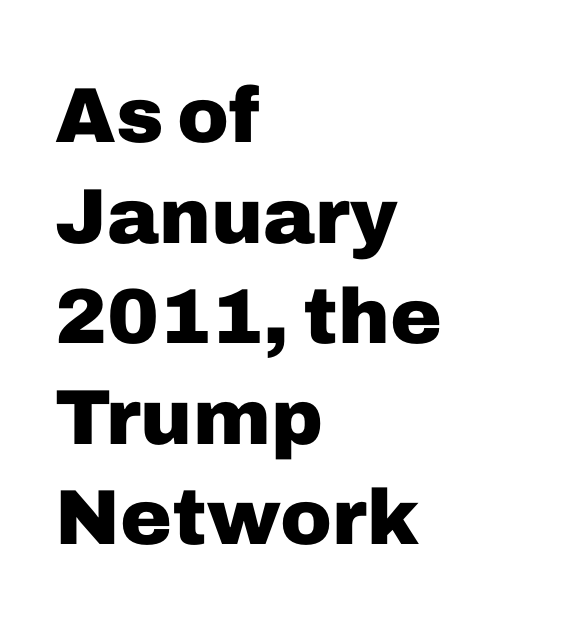
Q: Is the text bold? A: Yes.
Q: Is the text italic (slanted)? A: No, it is upright.
Q: Is the typeface a serif or a sans-serif typeface? A: Sans-serif.
Q: Is the text underlined? A: No.
Q: How is the paragraph aligned? A: Left-aligned.
Q: Is the spacing between letters normal or unusually wide? A: Normal.
Q: Is the spacing between lines tight, normal or loose? A: Normal.
Q: Width (condensed, normal, or wide)? A: Normal.
Q: Stroke contrast? A: Low.
Q: x-height? A: Medium.
Q: Monospaced? A: No.
